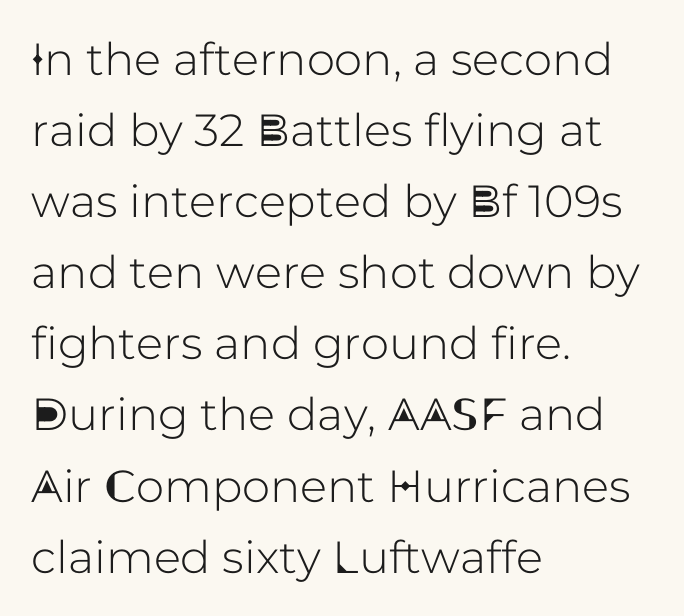
The rendering uses natural spacing where letterforms have individual widths. These lines keep a tight, regular rhythm from letter to letter. The designer left line spacing at the default. Italic: no, the glyphs are upright roman.
